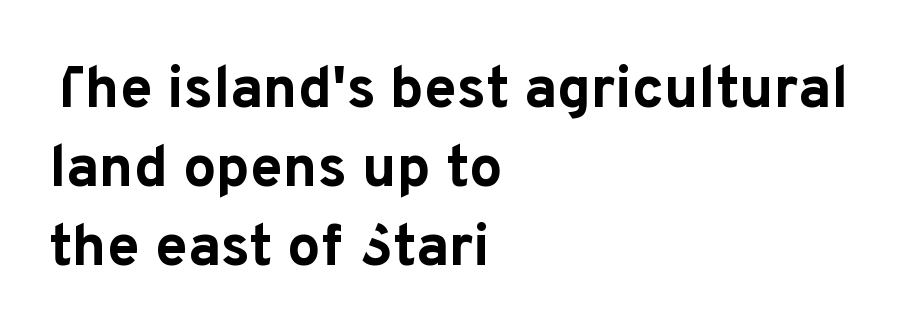
{"serif": "no", "italic": "no", "bold": "yes", "weight": "bold", "width": "normal", "stroke_contrast": "low", "x_height": "medium", "monospaced": "no", "underline": "no", "align": "left", "line_spacing": "normal", "line_spacing_ratio": 1.34, "letter_spacing": "normal", "letter_spacing_em": 0.0, "glyph_px": 59}
